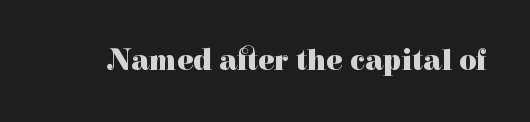
The image shows 30 px heavy serif type, upright; set normal letter spacing, not underlined; high stroke contrast and a medium x-height.
